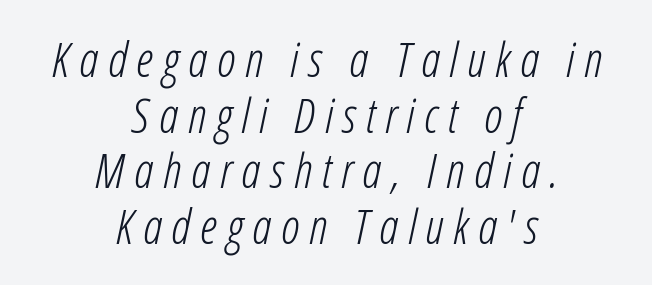
If you folded the block vertically in half, each line would mirror itself in length. The face looks like a standard text weight, possibly lighter. A typesetter would call this proportional, since set widths differ per character. Characters follow at a spacing far wider than the type designer built in.
